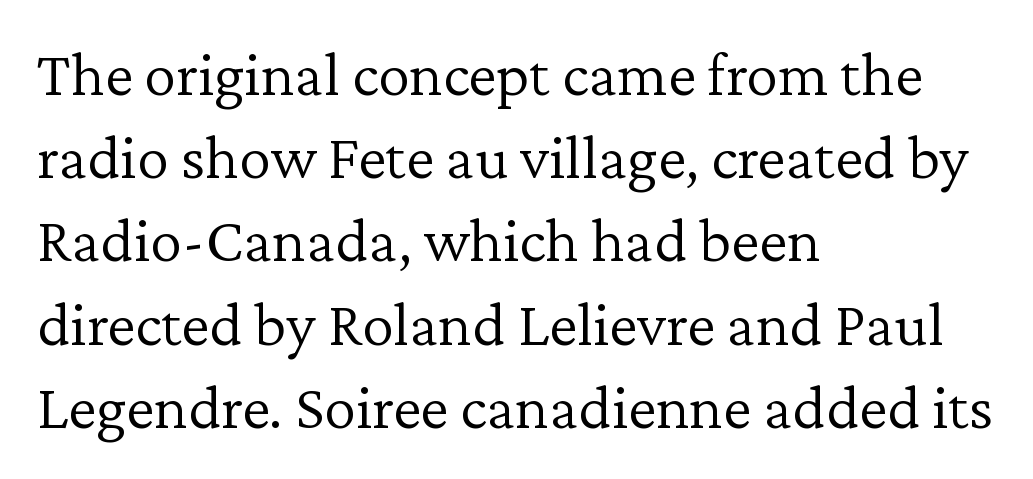
Italic? Not at all — the glyphs are vertical. The type family on display is of the serif kind. Each line starts at the same left margin while the right side varies. Note the varied advance widths — an 'i' is clearly narrower than an 'm'.
